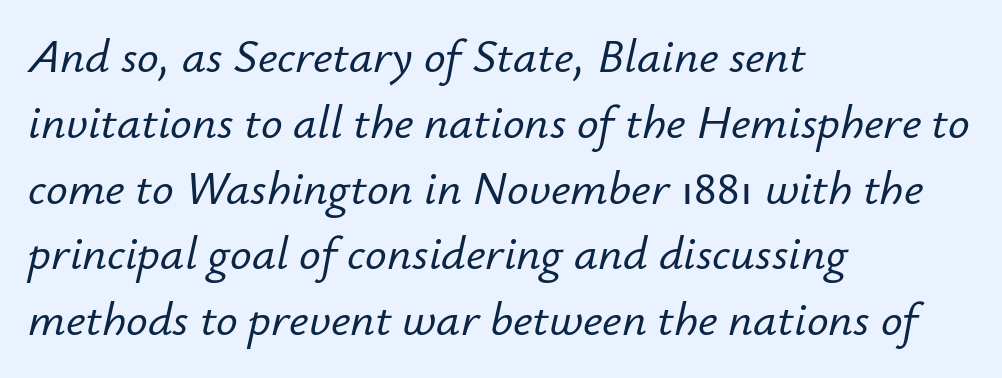
Q: Is the text italic (slanted)? A: Yes, it leans right by about 12 degrees.
Q: Is the text underlined? A: No.
Q: How is the paragraph aligned? A: Left-aligned.
Q: Is the spacing between letters normal or unusually wide? A: Normal.
Q: Is the spacing between lines tight, normal or loose? A: Normal.
Q: Width (condensed, normal, or wide)? A: Normal.
Q: Stroke contrast? A: Low.
Q: x-height? A: Small.
Q: Monospaced? A: No.
